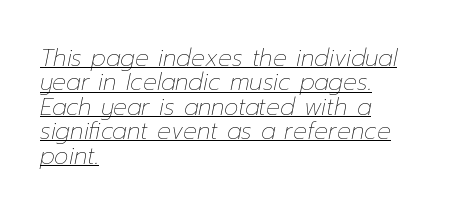
Q: Is the text bold? A: No.
Q: Is the text italic (slanted)? A: Yes, it leans right by about 12 degrees.
Q: Is the text underlined? A: Yes.
Q: How is the paragraph aligned? A: Left-aligned.
Q: Is the spacing between letters normal or unusually wide? A: Normal.
Q: Is the spacing between lines tight, normal or loose? A: Tight.
